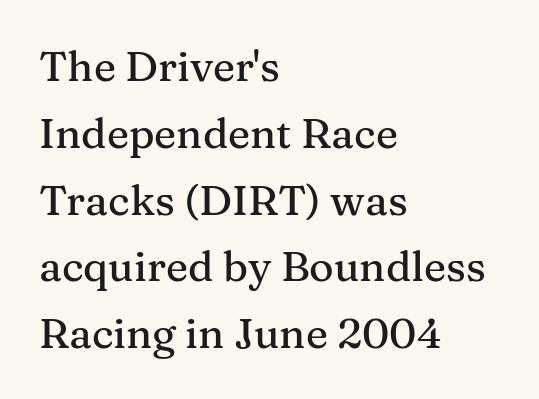
{"serif": "yes", "italic": "no", "width": "normal", "stroke_contrast": "medium", "x_height": "medium", "monospaced": "no", "underline": "no", "align": "left", "line_spacing": "normal", "line_spacing_ratio": 1.59, "letter_spacing": "normal", "letter_spacing_em": 0.0, "glyph_px": 42}
